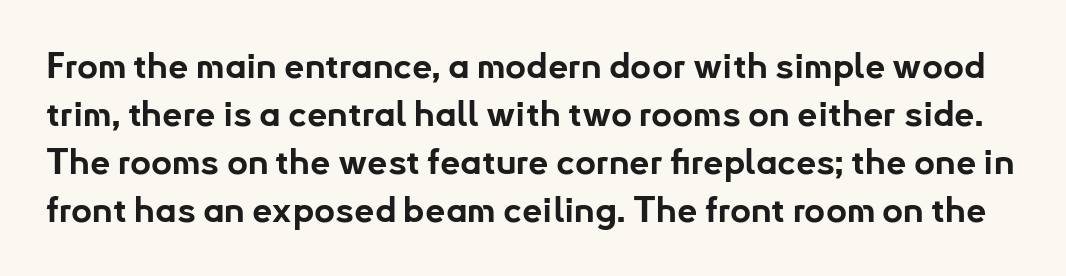
Q: Is the text bold? A: Yes.
Q: Is the text italic (slanted)? A: No, it is upright.
Q: Is the typeface a serif or a sans-serif typeface? A: Sans-serif.
Q: Is the text underlined? A: No.
Q: Is the spacing between letters normal or unusually wide? A: Normal.
Q: Is the spacing between lines tight, normal or loose? A: Normal.
Q: Width (condensed, normal, or wide)? A: Normal.
Q: Stroke contrast? A: Low.
Q: x-height? A: Small.
Q: Monospaced? A: No.
